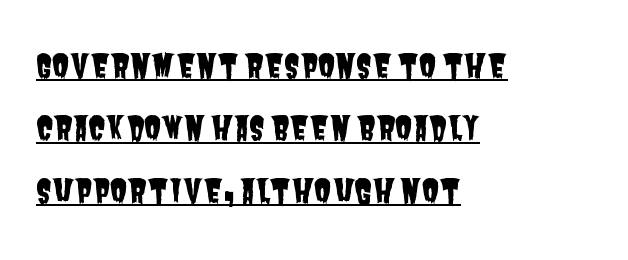
The letters sit at their default tracking, neither squeezed nor spread. Caption: lettering with a line underneath. The rag falls on the right side of this text block. Letterform terminals end flat and unadorned throughout the passage. Spacing verdict: proportional, widths tailored to each character.
